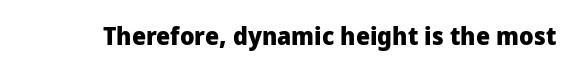
Underlining? Definitely not there. Strong, thick strokes mark this as bold type. This sample uses an upright cut, with every glyph sitting square on the baseline. A typesetter would call this zero additional tracking.
